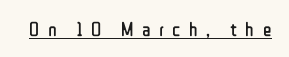
Think standard paragraph weight, or any step lighter than that. Notice how a bar underscores the lettering throughout. This sample uses expanded letter spacing, leaving extra air between glyphs. Quick note: not italic, upright.
